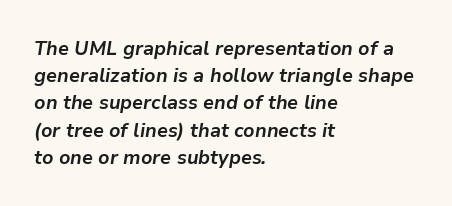
{"italic": "yes", "lean": "right", "slant_degrees": 9, "bold": "yes", "underline": "no", "align": "left", "line_spacing": "normal", "line_spacing_ratio": 1.36, "letter_spacing": "normal", "letter_spacing_em": 0.0, "glyph_px": 20}
